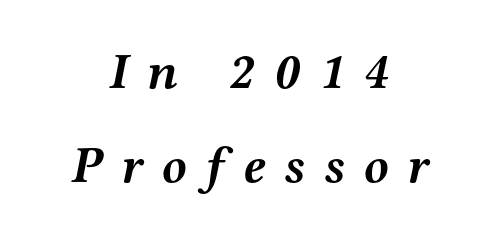
{"serif": "yes", "italic": "yes", "lean": "right", "slant_degrees": 12, "bold": "yes", "weight": "semibold", "width": "wide", "stroke_contrast": "medium", "x_height": "medium", "monospaced": "no", "underline": "no", "align": "center", "line_spacing_ratio": 1.85, "letter_spacing": "wide", "letter_spacing_em": 0.37, "glyph_px": 51}
